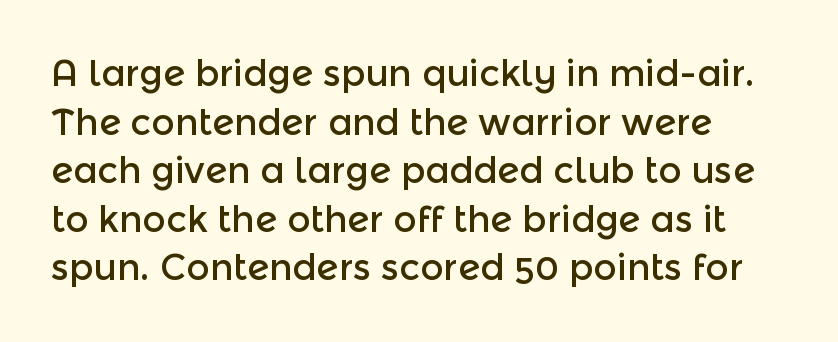
The image shows 36 px sans-serif type, upright; set left-aligned, normal line spacing (1.35x), normal letter spacing, not underlined; a medium x-height.
